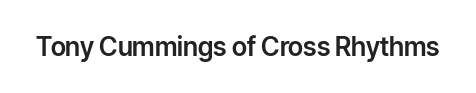
The image shows 26 px text type, upright; set normal letter spacing, not underlined.
